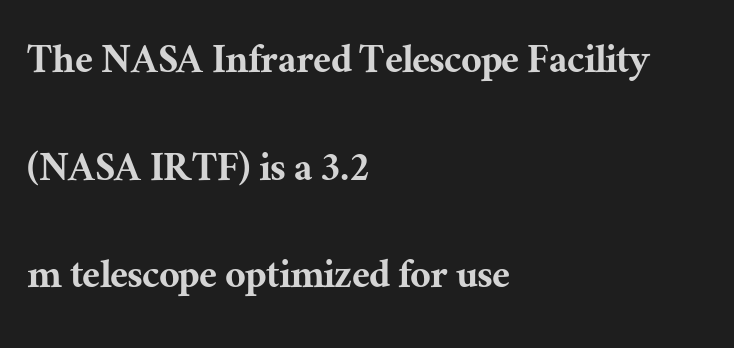
The area under the type is left untouched. Standard letterfit; no display-style spreading of the glyphs. Varying glyph widths throughout — classic text-font behaviour. Horizontally, the lines are justified to the leading edge only. You could fit nearly another row in the gap between these rows.
